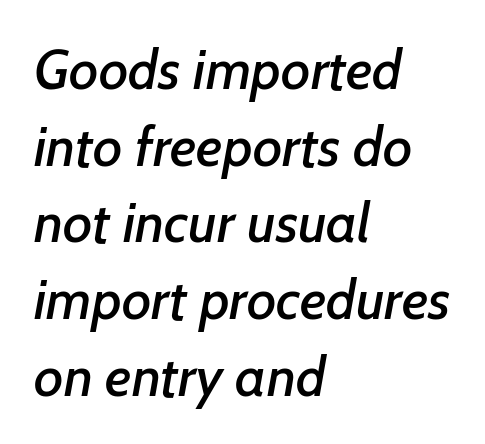
The image shows 56 px sans-serif type; set left-aligned, normal line spacing (1.37x), normal letter spacing, not underlined; low stroke contrast and a medium x-height.
